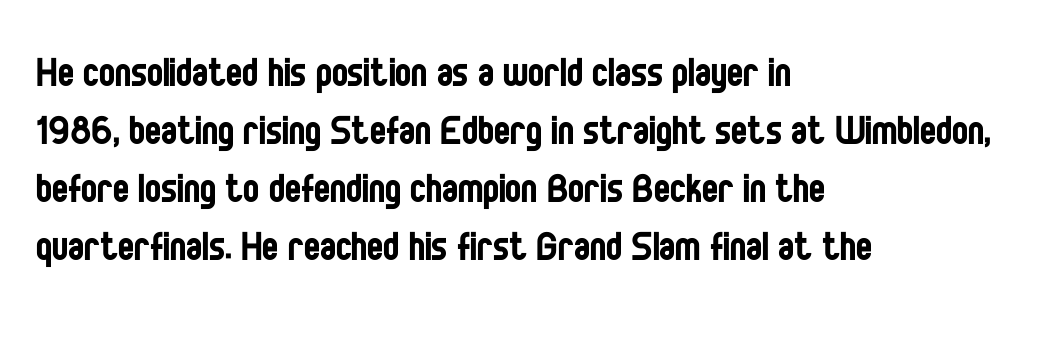
Q: Is the text bold? A: No.
Q: Is the text italic (slanted)? A: No, it is upright.
Q: Is the typeface a serif or a sans-serif typeface? A: Sans-serif.
Q: Is the text underlined? A: No.
Q: How is the paragraph aligned? A: Left-aligned.
Q: Is the spacing between letters normal or unusually wide? A: Normal.
Q: Width (condensed, normal, or wide)? A: Condensed.
Q: Stroke contrast? A: Low.
Q: x-height? A: Large.
Q: Monospaced? A: No.
